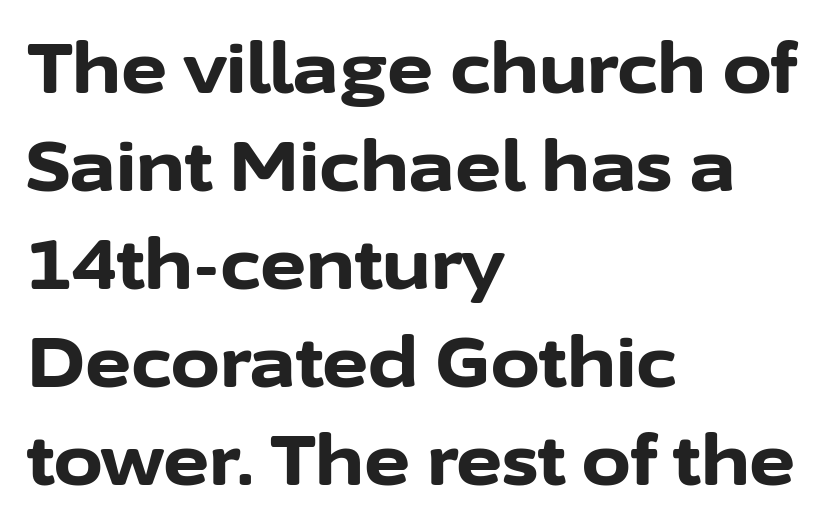
The image shows 70 px bold sans-serif type, upright; set left-aligned, normal line spacing (1.4x), normal letter spacing, not underlined; low stroke contrast and a medium x-height.
